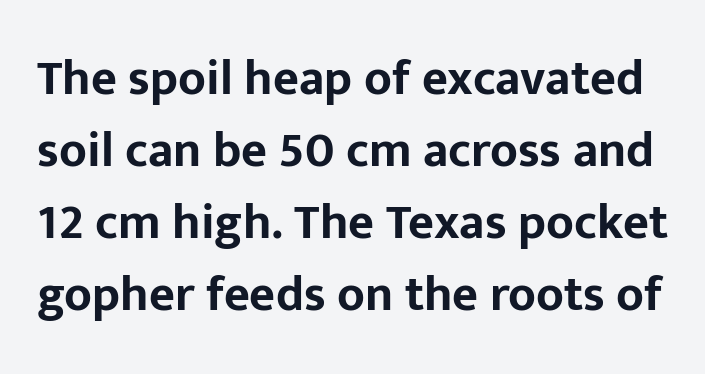
Q: Is the text bold? A: Yes.
Q: Is the text italic (slanted)? A: No, it is upright.
Q: Is the typeface a serif or a sans-serif typeface? A: Sans-serif.
Q: Is the text underlined? A: No.
Q: Is the spacing between letters normal or unusually wide? A: Normal.
Q: Is the spacing between lines tight, normal or loose? A: Normal.
Q: Width (condensed, normal, or wide)? A: Normal.
Q: Stroke contrast? A: Low.
Q: x-height? A: Medium.
Q: Monospaced? A: No.
